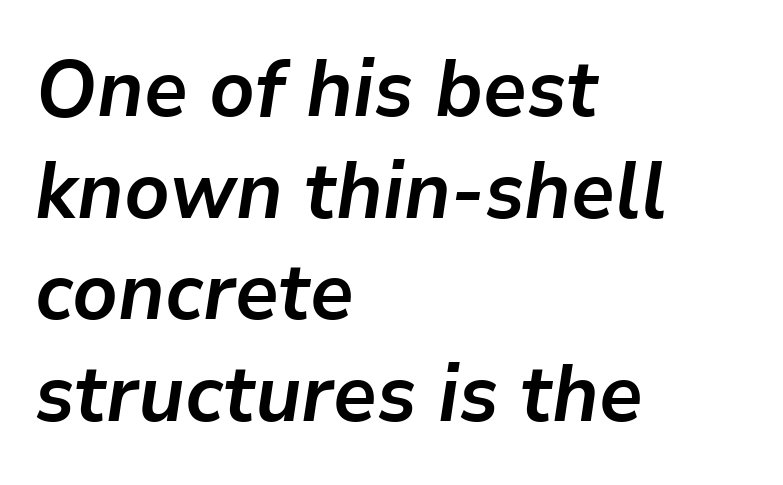
This sample has the flowing, uneven cadence of proportional lettering. Here the glyphs are tracked normally, forming tight word shapes. Quick note: italic. Students, this is bold: see how much ink each stroke carries.
